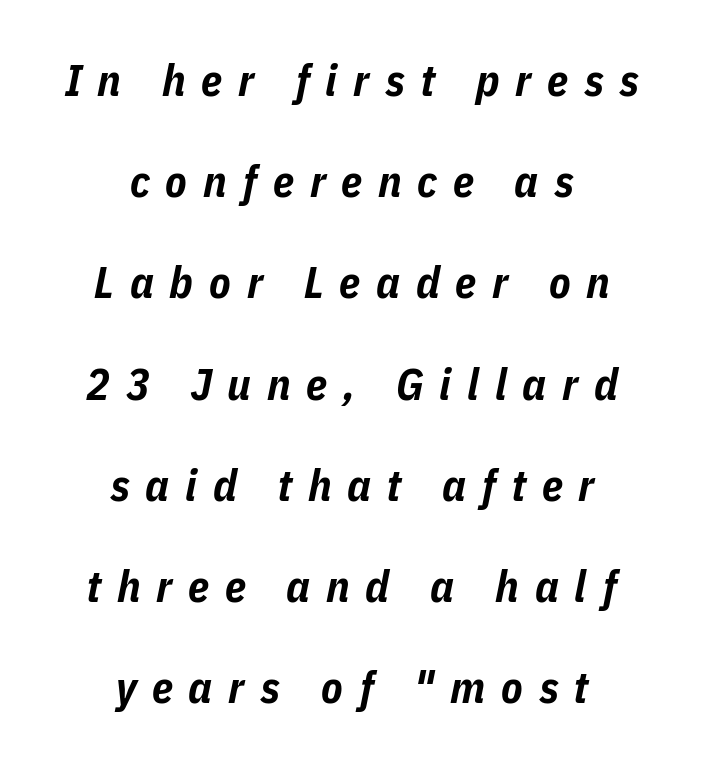
Anything drawn beneath the words? Only blank space. Strokes here are thick enough to call this a true bold. You could not count columns in this text — the font is proportionally spaced. In terms of letterspacing, this is a distinctly airy, spread setting.
